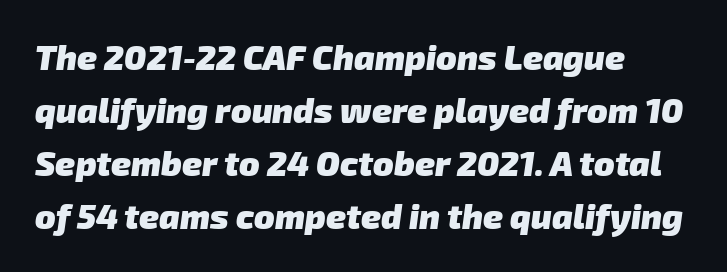
{"serif": "no", "bold": "yes", "weight": "heavy", "width": "normal", "stroke_contrast": "low", "x_height": "medium", "monospaced": "no", "underline": "no", "align": "left", "line_spacing": "normal", "line_spacing_ratio": 1.56, "letter_spacing": "normal", "letter_spacing_em": 0.0, "glyph_px": 34}
